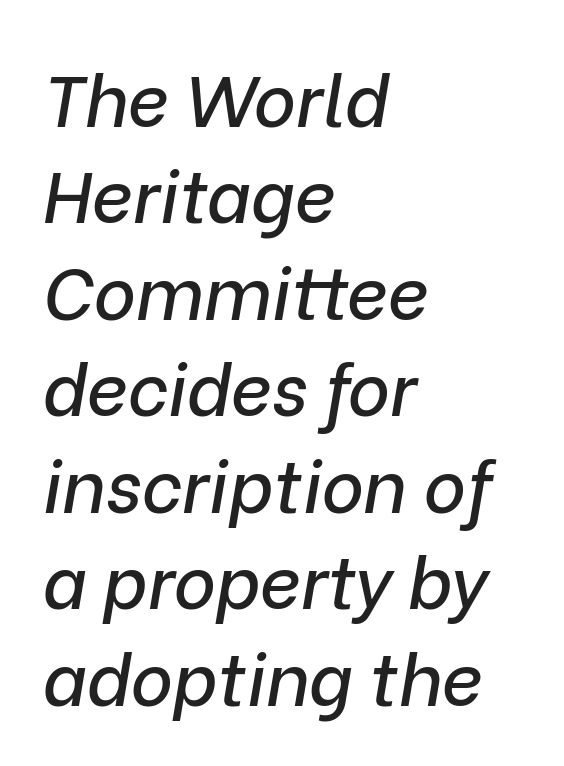
The rendering uses natural spacing where letterforms have individual widths. Nobody drew a line under any word here. This rendering uses left alignment, leaving the right contour irregular. These lines keep a tight, regular rhythm from letter to letter.
